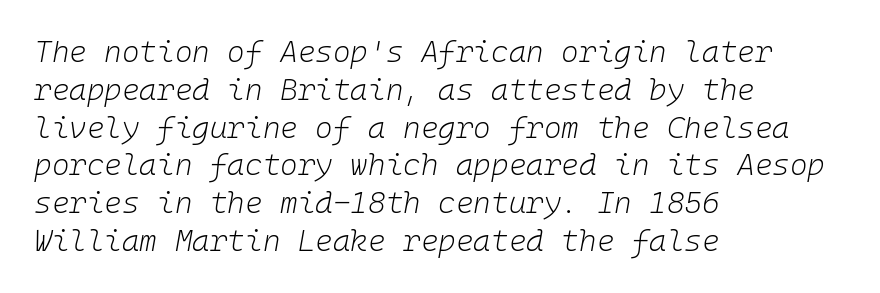
Q: Is the text bold? A: No.
Q: Is the text italic (slanted)? A: Yes, it leans right by about 10 degrees.
Q: Is the text underlined? A: No.
Q: How is the paragraph aligned? A: Left-aligned.
Q: Is the spacing between letters normal or unusually wide? A: Normal.
Q: Is the spacing between lines tight, normal or loose? A: Normal.
Q: Width (condensed, normal, or wide)? A: Normal.
Q: Stroke contrast? A: Low.
Q: x-height? A: Medium.
Q: Monospaced? A: Yes.
